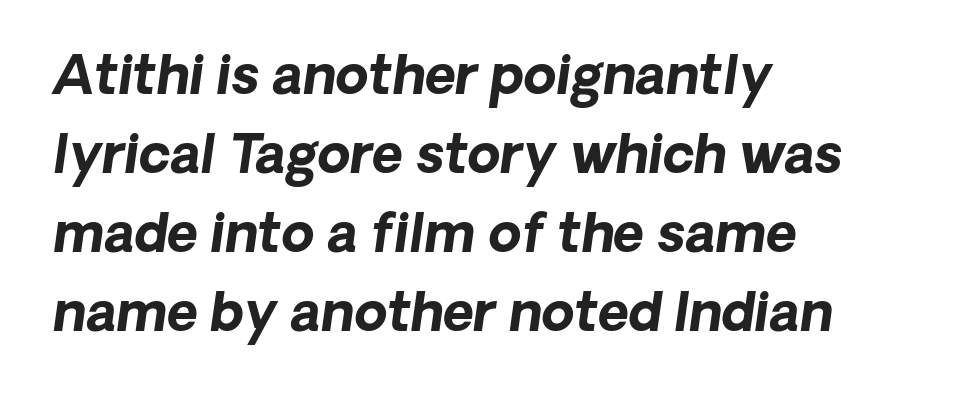
The image shows 53 px bold sans-serif type; set left-aligned, normal line spacing (1.49x), normal letter spacing, not underlined; low stroke contrast and a medium x-height.
